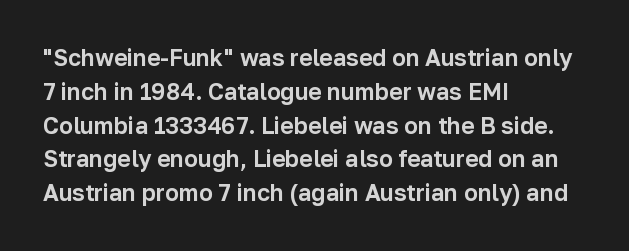
{"italic": "no", "underline": "no", "align": "left", "line_spacing": "normal", "line_spacing_ratio": 1.47, "letter_spacing": "normal", "letter_spacing_em": 0.0, "glyph_px": 23}
